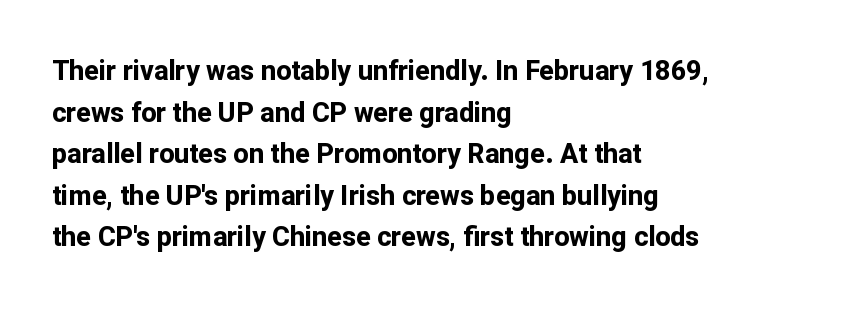
Q: Is the text bold? A: Yes.
Q: Is the text italic (slanted)? A: No, it is upright.
Q: Is the text underlined? A: No.
Q: How is the paragraph aligned? A: Left-aligned.
Q: Is the spacing between letters normal or unusually wide? A: Normal.
Q: Is the spacing between lines tight, normal or loose? A: Normal.
